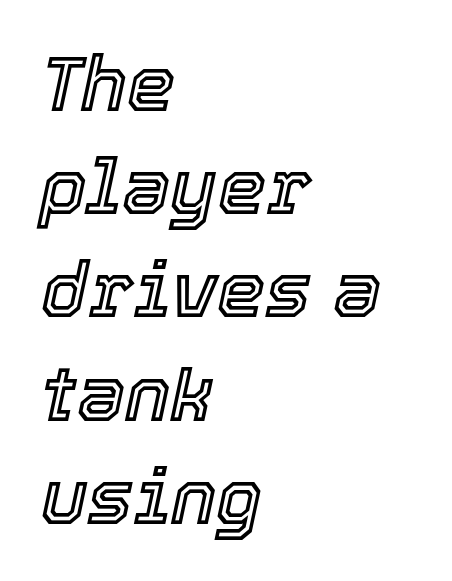
Line beginnings align vertically; line endings do not. Only glyphs here, with clear space below each row. The block of text has a typical density, with ordinary space between rows. There's an unmistakable incline to the writing here. Nobody touched the tracking dial on this one.
